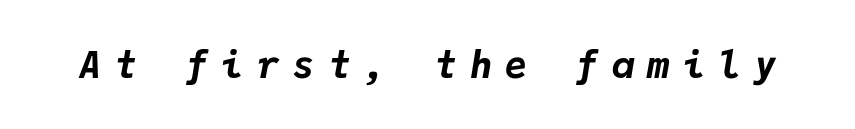
A dark, heavy texture on the line: the type is bold. You could count columns in this text — the font is strictly monospaced. Letters rest on an invisible, unmarked baseline. Is the letter spacing exaggerated? Yes — the characters are pushed far apart. Observe the lean: these are italic letterforms.
